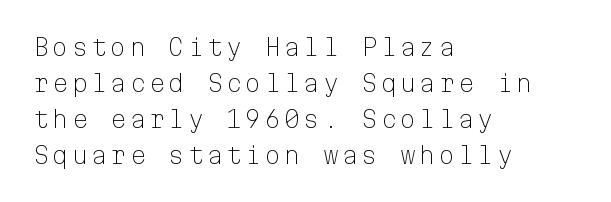
This rendering features lettering with no underline. Regular leading. In terms of posture, this sample is upright. The face looks like a standard text weight, possibly lighter.
